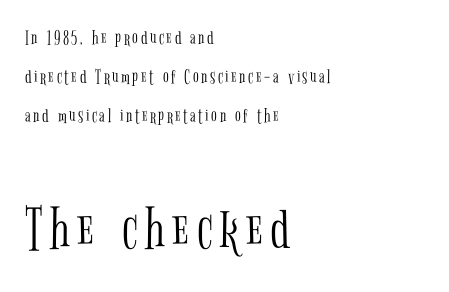
{"serif": "yes", "italic": "no", "bold": "no", "weight": "light", "width": "condensed", "stroke_contrast": "low", "x_height": "medium", "monospaced": "no", "underline": "no", "align": "left", "line_spacing_ratio": 1.86, "larger_block": "second", "size_ratio": 3.0, "glyph_px": 63}
